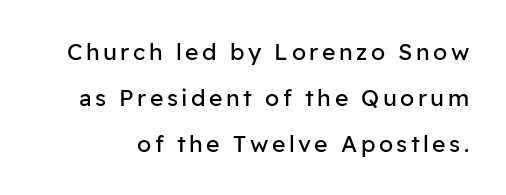
{"italic": "no", "bold": "no", "underline": "no", "line_spacing": "loose", "line_spacing_ratio": 2.0, "glyph_px": 23}
